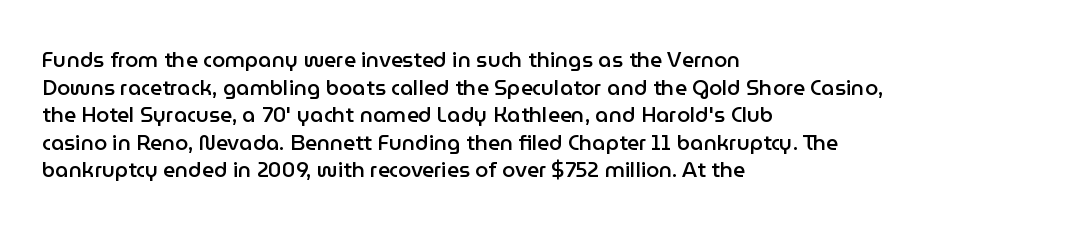
Q: Is the text bold? A: Semi-bold.
Q: Is the text italic (slanted)? A: No, it is upright.
Q: Is the text underlined? A: No.
Q: How is the paragraph aligned? A: Left-aligned.
Q: Is the spacing between letters normal or unusually wide? A: Normal.
Q: Is the spacing between lines tight, normal or loose? A: Normal.
